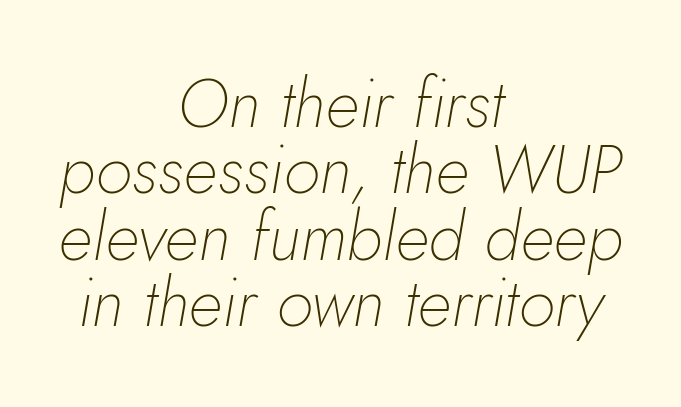
The image shows 67 px thin type, italic (leaning right); set centered, tight line spacing (0.99x), normal letter spacing, not underlined; low stroke contrast and a small x-height.
